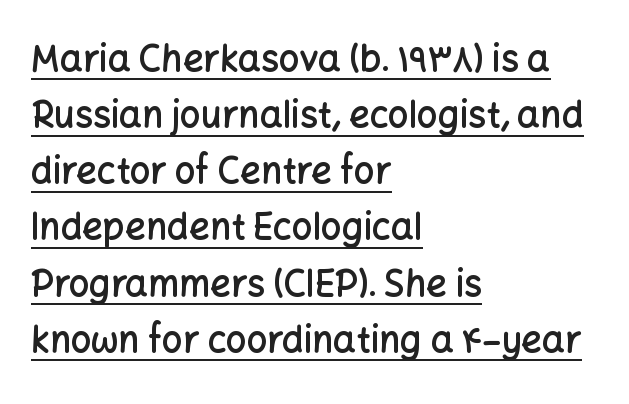
Glyph-to-glyph distance matches everyday printed text. In terms of letterform style, serifs are entirely absent. Alignment: flush left. A rule runs beneath these lines of type.
